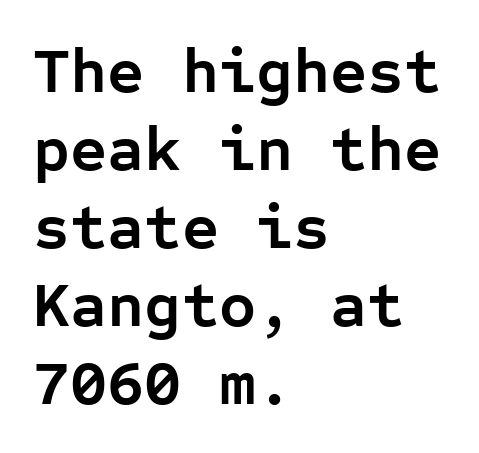
{"serif": "no", "italic": "no", "bold": "yes", "weight": "semibold", "width": "normal", "stroke_contrast": "low", "x_height": "medium", "monospaced": "yes", "underline": "no", "align": "left", "line_spacing_ratio": 1.22, "letter_spacing": "normal", "letter_spacing_em": 0.0, "glyph_px": 64}
